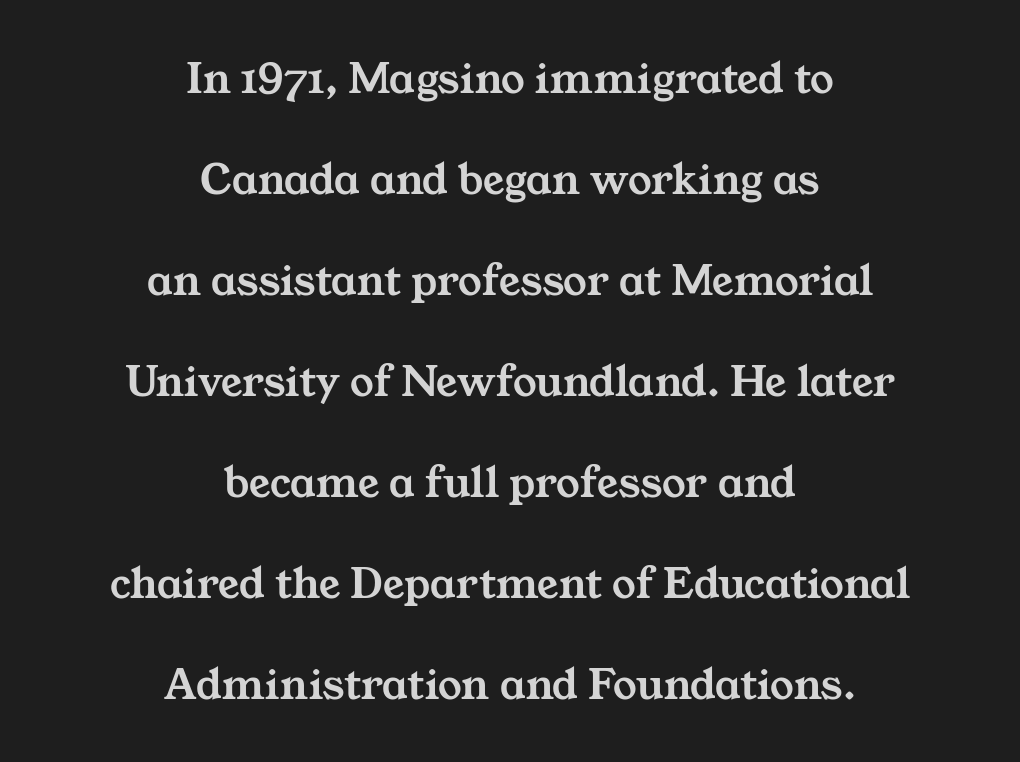
{"serif": "yes", "width": "wide", "stroke_contrast": "medium", "x_height": "medium", "monospaced": "no", "underline": "no", "align": "center", "line_spacing": "loose", "line_spacing_ratio": 2.15, "letter_spacing": "normal", "letter_spacing_em": 0.0, "glyph_px": 47}
